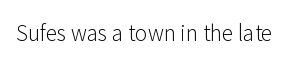
The image shows 21 px text type, upright; set normal letter spacing, not underlined.
